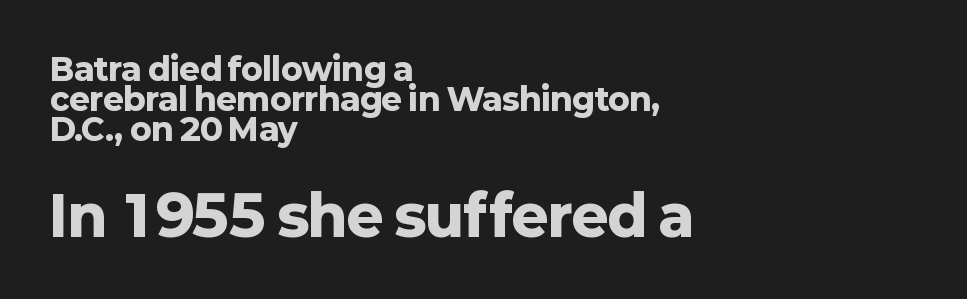
The image shows 55 px heavy sans-serif type, upright; set left-aligned, tight line spacing (0.96x), normal letter spacing, not underlined; the second (bottom) block is 1.77x larger; low stroke contrast and a medium x-height.
